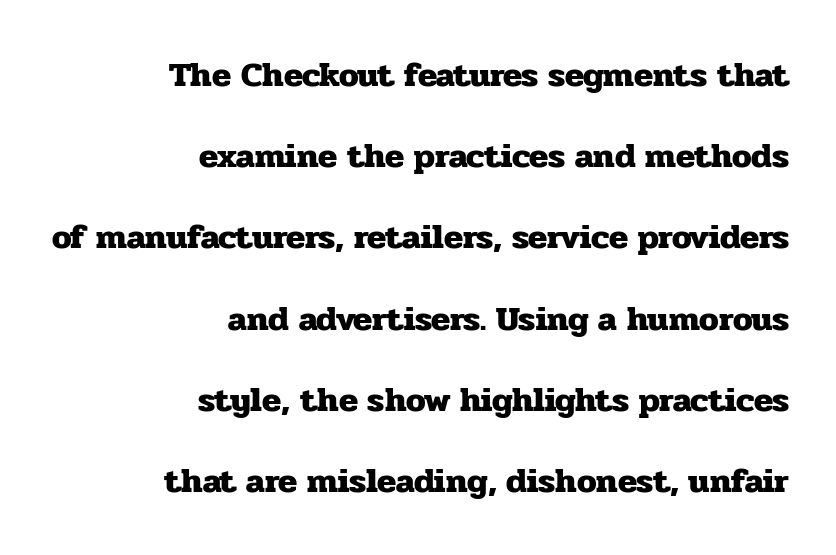
Q: Is the text bold? A: Yes.
Q: Is the text italic (slanted)? A: No, it is upright.
Q: Is the typeface a serif or a sans-serif typeface? A: Serif.
Q: Is the text underlined? A: No.
Q: How is the paragraph aligned? A: Right-aligned.
Q: Is the spacing between letters normal or unusually wide? A: Normal.
Q: Is the spacing between lines tight, normal or loose? A: Loose.
Q: Width (condensed, normal, or wide)? A: Normal.
Q: Stroke contrast? A: Low.
Q: x-height? A: Medium.
Q: Monospaced? A: No.
